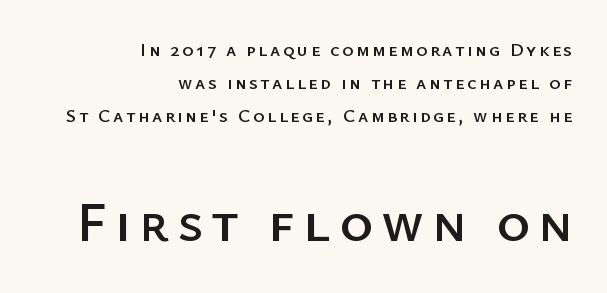
The image shows 57 px sans-serif type, upright; set right-aligned, line spacing 1.74x, not underlined; the second (bottom) block is 3.0x larger; low stroke contrast and a medium x-height.
